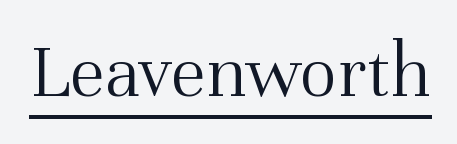
These lines are rendered in a variable-pitch font. Each word holds together tightly as a unit, with standard inter-letter gaps. Think standard paragraph weight, or any step lighter than that. Letterform terminals end in serifs throughout the passage. The sample's only ornament is a line tracing under the words. Notice how the stems are strictly vertical — no italics here.
